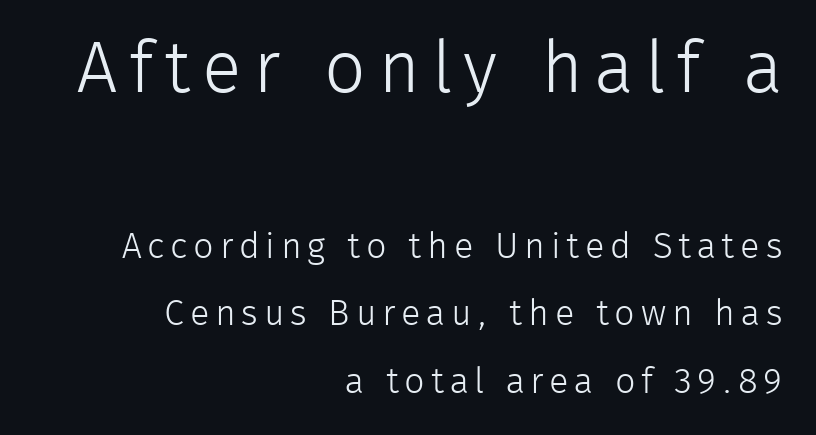
{"serif": "no", "italic": "no", "bold": "no", "weight": "light", "width": "normal", "stroke_contrast": "low", "x_height": "medium", "monospaced": "no", "underline": "no", "align": "right", "line_spacing_ratio": 1.87, "larger_block": "first", "size_ratio": 2.03, "glyph_px": 73}
